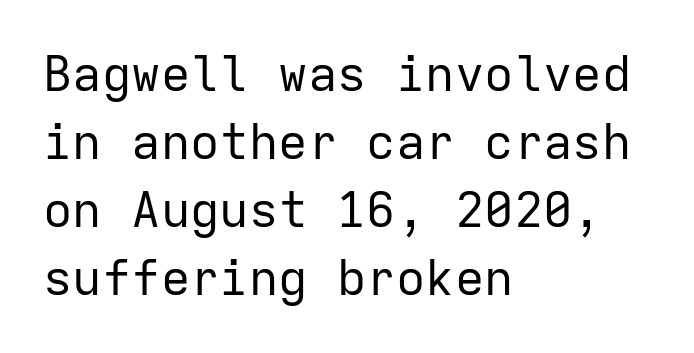
Q: Is the text bold? A: No.
Q: Is the text italic (slanted)? A: No, it is upright.
Q: Is the typeface a serif or a sans-serif typeface? A: Sans-serif.
Q: Is the text underlined? A: No.
Q: How is the paragraph aligned? A: Left-aligned.
Q: Is the spacing between letters normal or unusually wide? A: Normal.
Q: Is the spacing between lines tight, normal or loose? A: Normal.
Q: Width (condensed, normal, or wide)? A: Normal.
Q: Stroke contrast? A: Low.
Q: x-height? A: Medium.
Q: Monospaced? A: Yes.
